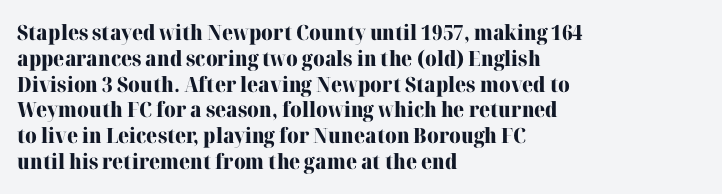
The letters stand upright; this is a roman face. Every row of glyphs begins at an identical x-position on the left. Between one letter and the next there's only the usual sliver of space. Caption: bold face, heavy strokes.
